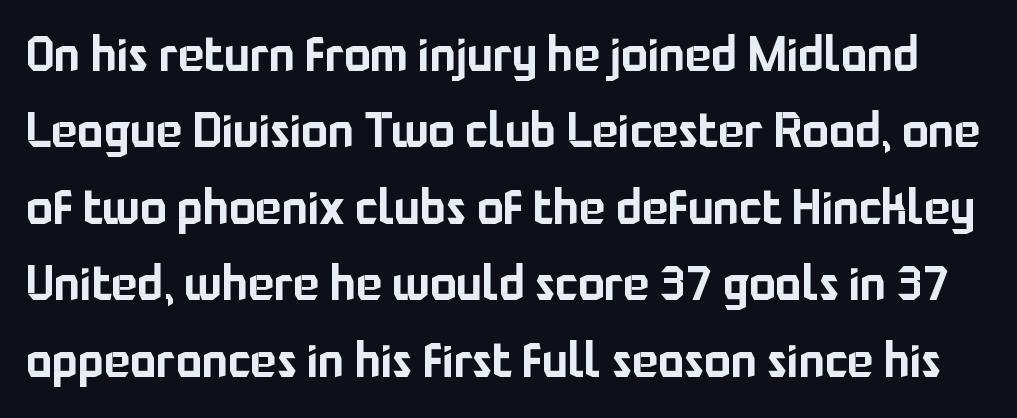
Note the varied advance widths — an 'i' is clearly narrower than an 'm'. The rows are spaced the way most documents space them. What stands out about the letter spacing? Nothing — it is the standard amount. Examine the stroke ends and you'll find no serifs.
